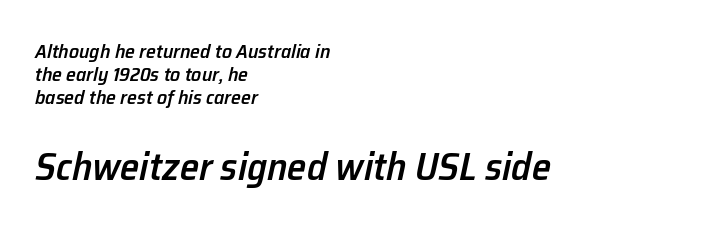
{"italic": "yes", "lean": "right", "slant_degrees": 12, "bold": "semi", "weight": "semibold", "width": "normal", "stroke_contrast": "low", "x_height": "medium", "monospaced": "no", "underline": "no", "align": "left", "line_spacing": "tight", "line_spacing_ratio": 1.15, "letter_spacing": "normal", "letter_spacing_em": 0.0, "larger_block": "second", "size_ratio": 1.95, "glyph_px": 39}
